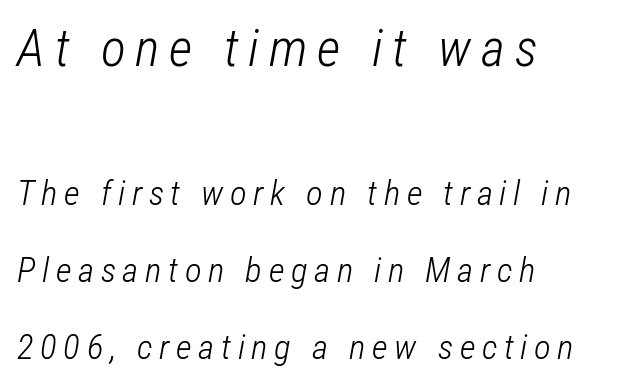
Q: Is the text bold? A: No.
Q: Is the text italic (slanted)? A: Yes, it leans right by about 12 degrees.
Q: Is the text underlined? A: No.
Q: How is the paragraph aligned? A: Left-aligned.
Q: Is the spacing between lines tight, normal or loose? A: Loose.
Q: Which block of text is set in a larger size, the first (top) or the second (bottom)? A: The first (top) one.
Q: Width (condensed, normal, or wide)? A: Condensed.
Q: Stroke contrast? A: Low.
Q: x-height? A: Medium.
Q: Monospaced? A: No.
